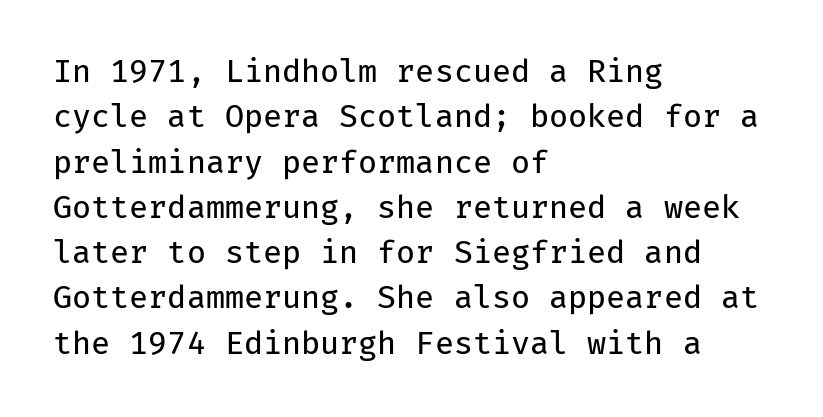
The image shows 31 px regular-weight sans-serif type, upright, monospaced; set left-aligned, normal line spacing (1.46x), normal letter spacing, not underlined; low stroke contrast and a medium x-height.
